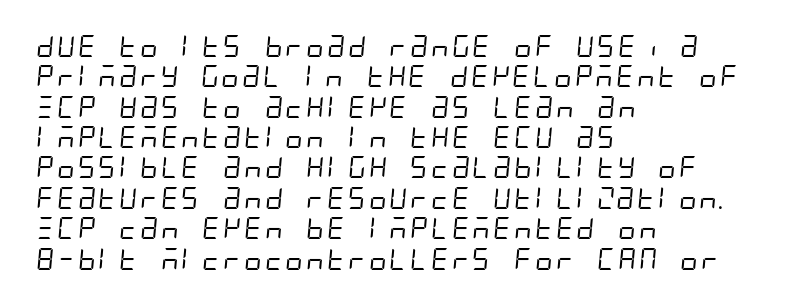
The image shows 22 px text type; set left-aligned, normal line spacing (1.38x), normal letter spacing, not underlined.
